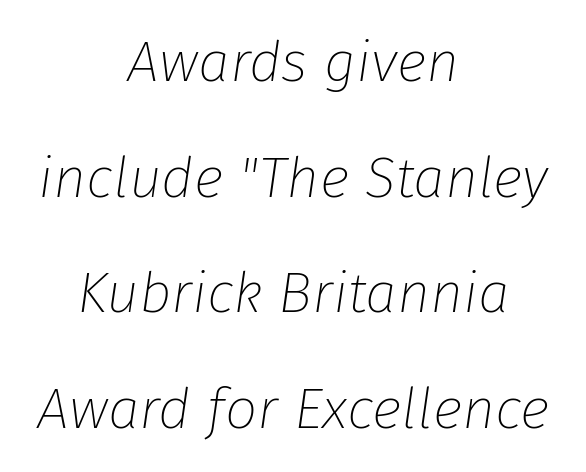
{"italic": "yes", "lean": "right", "slant_degrees": 8, "bold": "no", "weight": "thin", "width": "normal", "stroke_contrast": "low", "x_height": "medium", "monospaced": "no", "underline": "no", "align": "center", "line_spacing": "loose", "line_spacing_ratio": 2.03, "letter_spacing": "normal", "letter_spacing_em": 0.0, "glyph_px": 57}
